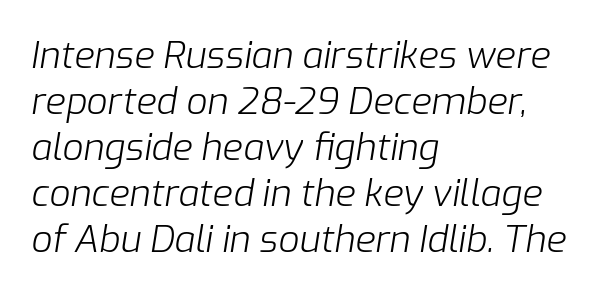
The image shows 37 px light type, italic (leaning right); set left-aligned, line spacing 1.24x, normal letter spacing, not underlined; low stroke contrast and a medium x-height.
